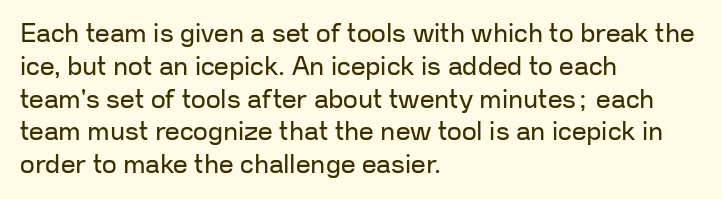
{"italic": "no", "bold": "no", "underline": "no", "align": "left", "line_spacing": "normal", "line_spacing_ratio": 1.26, "letter_spacing": "normal", "letter_spacing_em": 0.0, "glyph_px": 26}
